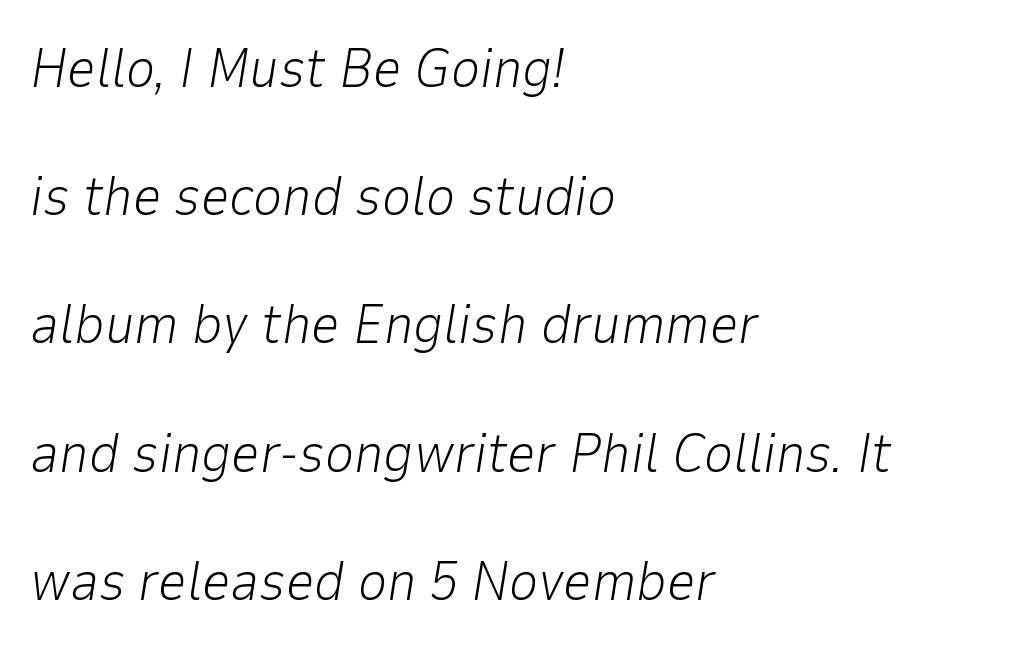
The rendering uses a large line-height, opening up the rows. One-word summary of the alignment: left. Does the lettering tilt? It does — this is italic. The letters advance in unequal steps, a hallmark of proportional type. The cut favours lightness, reaching ordinary text weight at its darkest. The specimen omits any rule beneath the text block's lines.
